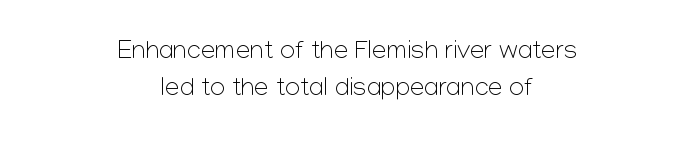
{"italic": "no", "bold": "no", "underline": "no", "align": "center", "line_spacing": "normal", "line_spacing_ratio": 1.43, "letter_spacing": "normal", "letter_spacing_em": 0.0, "glyph_px": 26}
